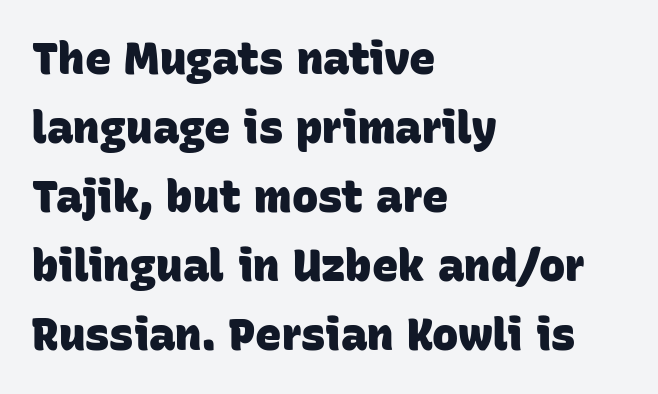
Q: Is the text bold? A: Yes.
Q: Is the typeface a serif or a sans-serif typeface? A: Sans-serif.
Q: Is the text underlined? A: No.
Q: How is the paragraph aligned? A: Left-aligned.
Q: Is the spacing between letters normal or unusually wide? A: Normal.
Q: Is the spacing between lines tight, normal or loose? A: Normal.
Q: Width (condensed, normal, or wide)? A: Normal.
Q: Stroke contrast? A: Low.
Q: x-height? A: Large.
Q: Monospaced? A: No.
